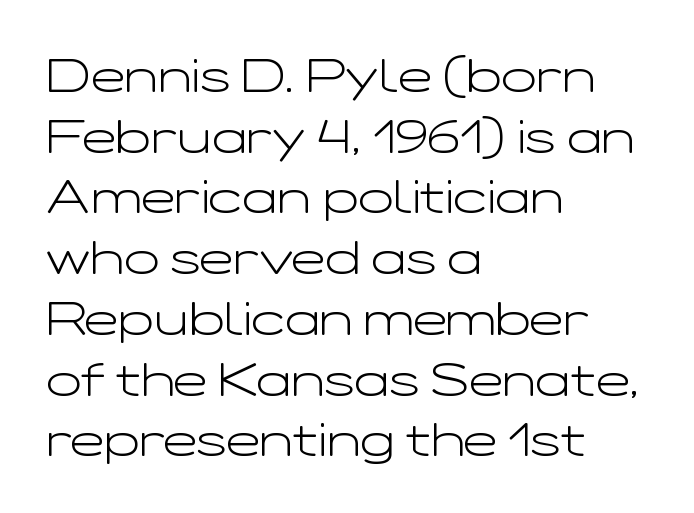
It's the straight-up-and-down kind of type. Honestly, the letter spacing is just normal — you wouldn't notice it. Summary of vertical rhythm: regular, with standard interline spacing. The baseline area is clear. To sum up the face: it is a sans, with no serifs.
